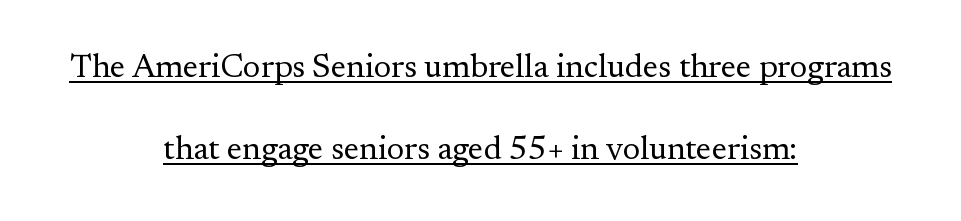
Compared with typical body copy, the letter spacing here is the same. Regarding serifs, this sample has them. Characters remain perfectly vertical along every line. Spacing verdict: proportional, widths tailored to each character. The face used here appears with an underline applied.
